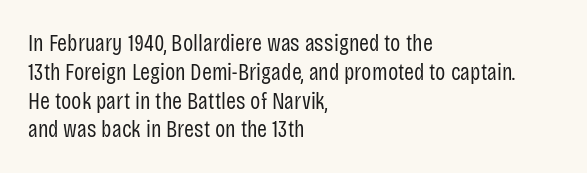
Horizontal alignment here is leftward, the default for most running prose. Is the stroke heavy? The answer is a plain regular-or-lighter. Posture: upright roman. The baseline area is clear. Between one letter and the next there's only the usual sliver of space.
